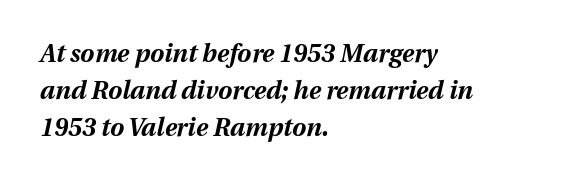
{"italic": "yes", "lean": "right", "slant_degrees": 12, "bold": "yes", "underline": "no", "align": "left", "line_spacing": "normal", "line_spacing_ratio": 1.49, "letter_spacing": "normal", "letter_spacing_em": 0.0, "glyph_px": 25}
